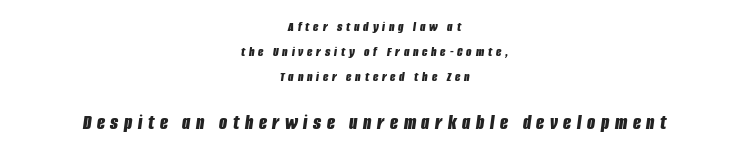
{"italic": "yes", "lean": "right", "slant_degrees": 8, "bold": "yes", "underline": "no", "align": "center", "line_spacing_ratio": 1.78, "letter_spacing": "wide", "letter_spacing_em": 0.27, "larger_block": "second", "size_ratio": 1.5, "glyph_px": 21}
